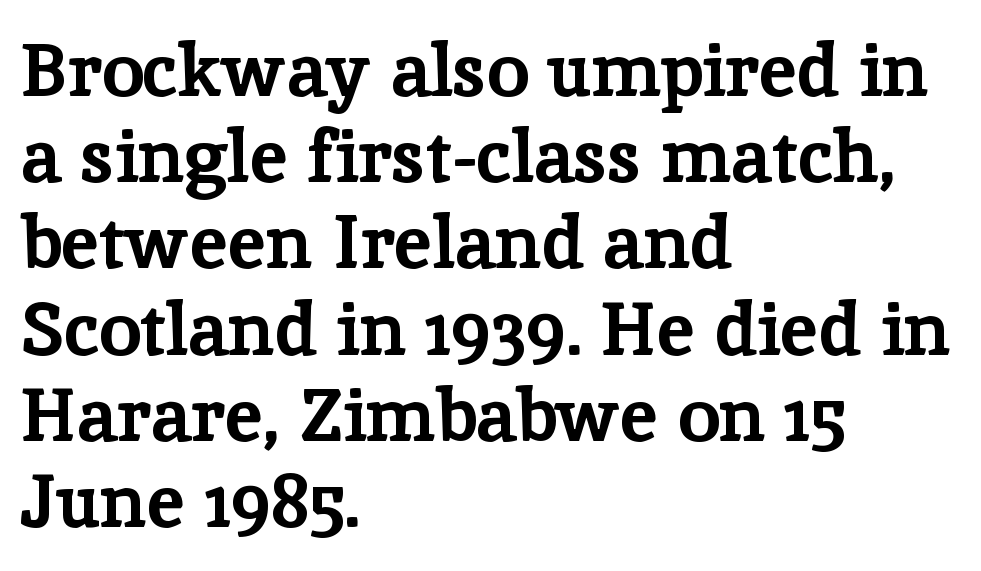
Typographic density is high because the face is bold. Spacing verdict: proportional, widths tailored to each character. The space directly below the letters is spotless. This sample is left-justified, so line endings fall wherever the words run out. The font's upright variant was chosen for this text. The face used here is rendered with its standard letterfit.
